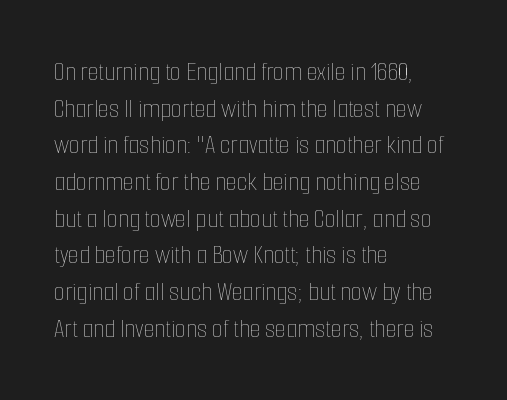
The typesetter chose a ragged-right arrangement here. Ascenders rise straight up at ninety degrees. Interline gaps are of average width in this sample. How are the letters spaced? Ordinarily, with no added tracking. Is this a heavy cut? Hardly; it is regular or lighter.
